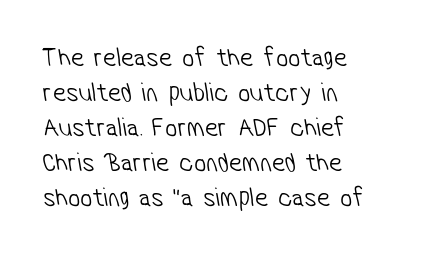
Q: Is the text bold? A: No.
Q: Is the text underlined? A: No.
Q: How is the paragraph aligned? A: Left-aligned.
Q: Is the spacing between letters normal or unusually wide? A: Normal.
Q: Is the spacing between lines tight, normal or loose? A: Normal.
